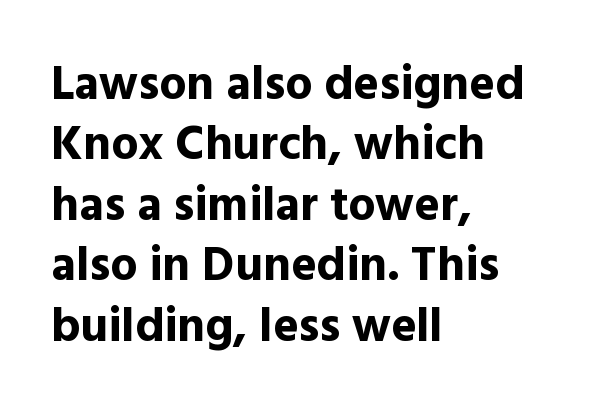
The face used here has the dense, thick strokes of a bold. The rag falls on the right side of this text block. The lines sit at an ordinary, default distance from one another. Is this a fixed-width face? No — the glyphs have proportional, varying widths. The tracking reads as untouched default to a designer's eye.
